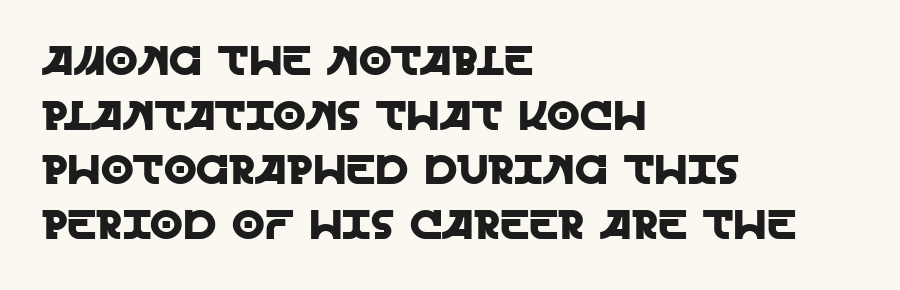
The image shows 42 px sans-serif type, upright; set left-aligned, normal line spacing (1.3x), normal letter spacing, not underlined; a large x-height.
